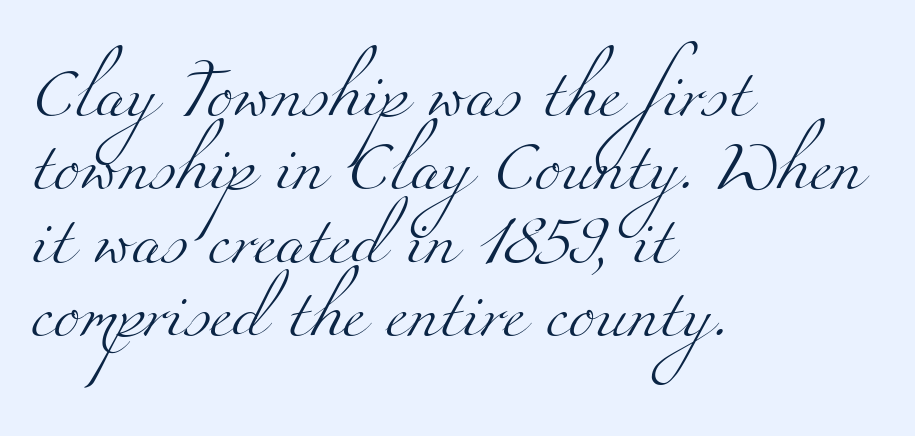
The image shows 50 px light, wide type; set left-aligned, normal line spacing (1.47x), normal letter spacing, not underlined; medium stroke contrast and a small x-height.
